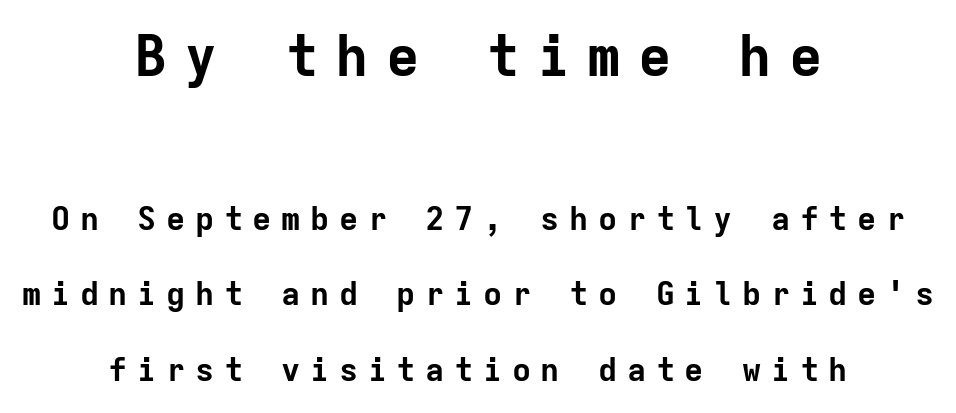
{"serif": "no", "italic": "no", "bold": "yes", "weight": "bold", "width": "normal", "stroke_contrast": "low", "x_height": "medium", "monospaced": "yes", "underline": "no", "align": "center", "line_spacing": "loose", "line_spacing_ratio": 2.37, "letter_spacing": "wide", "letter_spacing_em": 0.3, "larger_block": "first", "size_ratio": 1.75, "glyph_px": 56}
